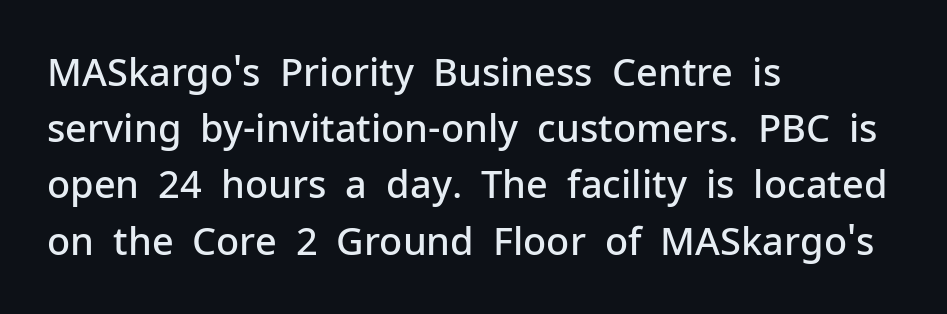
Q: Is the text bold? A: Semi-bold.
Q: Is the text italic (slanted)? A: No, it is upright.
Q: Is the typeface a serif or a sans-serif typeface? A: Sans-serif.
Q: Is the text underlined? A: No.
Q: How is the paragraph aligned? A: Left-aligned.
Q: Is the spacing between letters normal or unusually wide? A: Normal.
Q: Is the spacing between lines tight, normal or loose? A: Normal.
Q: Width (condensed, normal, or wide)? A: Normal.
Q: Stroke contrast? A: Low.
Q: x-height? A: Medium.
Q: Monospaced? A: No.
